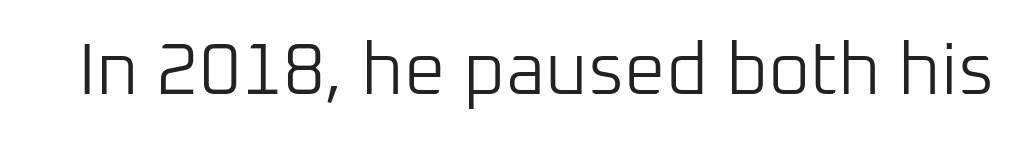
{"serif": "no", "italic": "no", "bold": "no", "weight": "light", "width": "normal", "stroke_contrast": "low", "x_height": "medium", "monospaced": "no", "underline": "no", "letter_spacing": "normal", "letter_spacing_em": 0.0, "glyph_px": 73}
